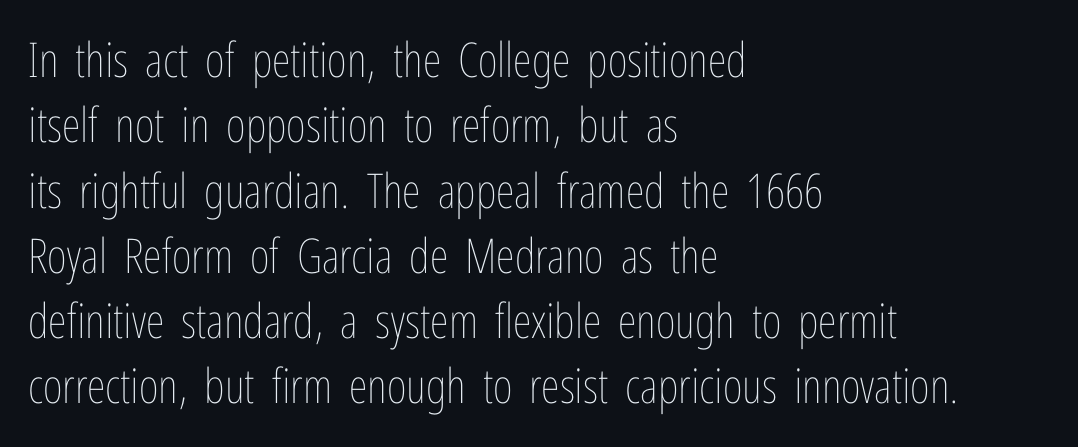
{"italic": "no", "bold": "no", "weight": "thin", "width": "condensed", "stroke_contrast": "low", "x_height": "medium", "monospaced": "no", "underline": "no", "align": "left", "line_spacing": "normal", "line_spacing_ratio": 1.36, "letter_spacing": "normal", "letter_spacing_em": 0.0, "glyph_px": 48}
